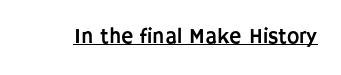
The image shows 21 px text type, upright; set normal letter spacing, underlined.
